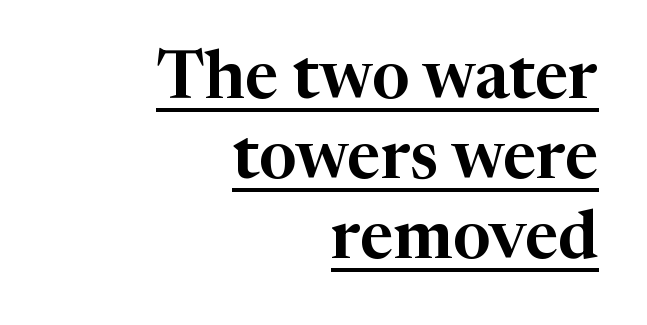
Q: Is the text italic (slanted)? A: No, it is upright.
Q: Is the typeface a serif or a sans-serif typeface? A: Serif.
Q: Is the text underlined? A: Yes.
Q: How is the paragraph aligned? A: Right-aligned.
Q: Is the spacing between letters normal or unusually wide? A: Normal.
Q: Width (condensed, normal, or wide)? A: Normal.
Q: Stroke contrast? A: High.
Q: x-height? A: Medium.
Q: Monospaced? A: No.
